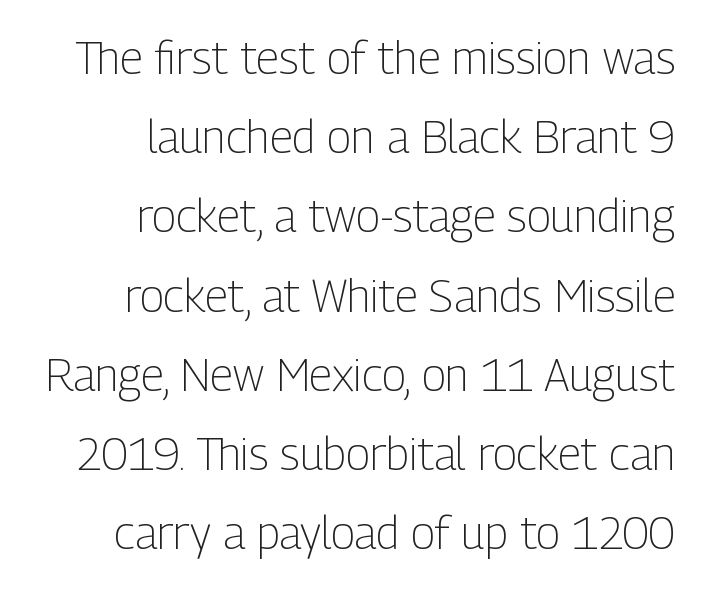
Letters rest on an invisible, unmarked baseline. Italic? Not at all — the glyphs are vertical. The rendering uses natural spacing where letterforms have individual widths. Bold? No — there's no thickening of the strokes. Unlike a traditional serif, this face leaves its strokes unadorned. The horizontal fit of the characters is conventional and even.
